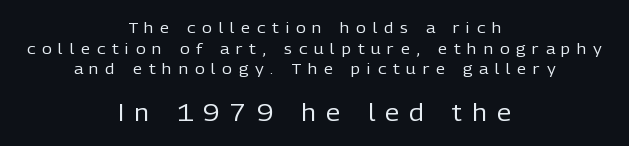
The image shows 23 px text type, upright; set centered, normal line spacing (1.38x), unusually wide letter spacing (+0.45 em), not underlined; the second (bottom) block is 1.53x larger.
